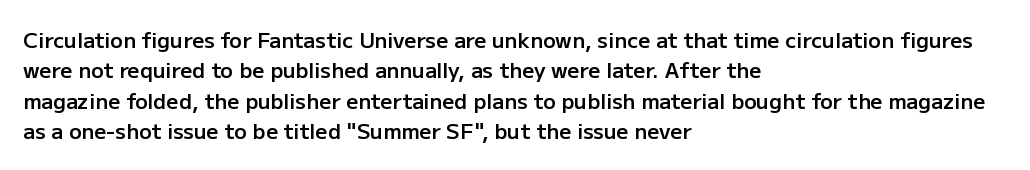
{"italic": "no", "bold": "semi", "underline": "no", "align": "left", "line_spacing": "normal", "line_spacing_ratio": 1.45, "letter_spacing": "normal", "letter_spacing_em": 0.0, "glyph_px": 21}
